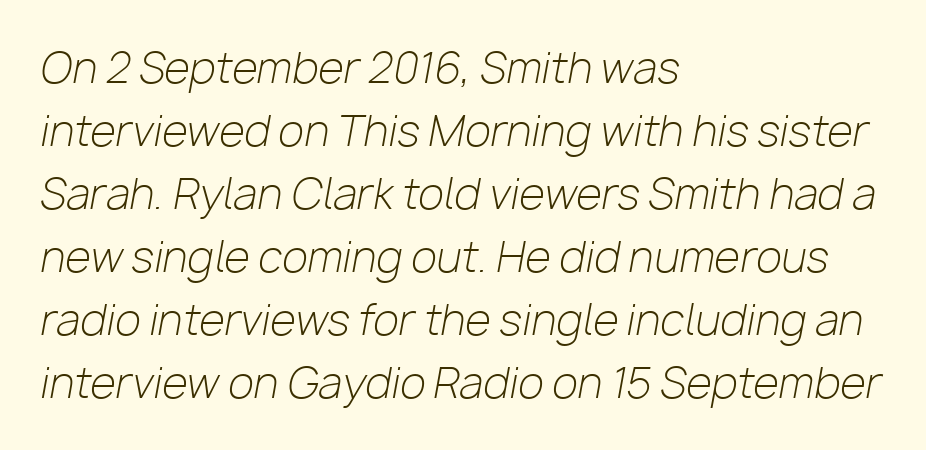
{"italic": "yes", "lean": "right", "slant_degrees": 10, "bold": "no", "weight": "light", "width": "normal", "stroke_contrast": "low", "x_height": "medium", "monospaced": "no", "underline": "no", "align": "left", "line_spacing": "normal", "line_spacing_ratio": 1.5, "letter_spacing": "normal", "letter_spacing_em": 0.0, "glyph_px": 42}
